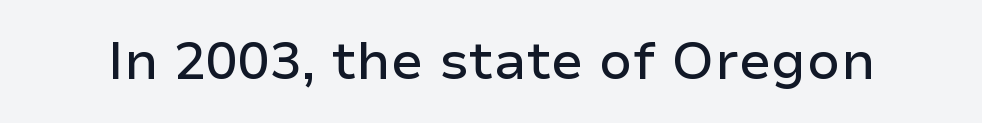
{"serif": "no", "italic": "no", "width": "normal", "stroke_contrast": "low", "x_height": "medium", "monospaced": "no", "underline": "no", "letter_spacing": "normal", "letter_spacing_em": 0.0, "glyph_px": 53}
